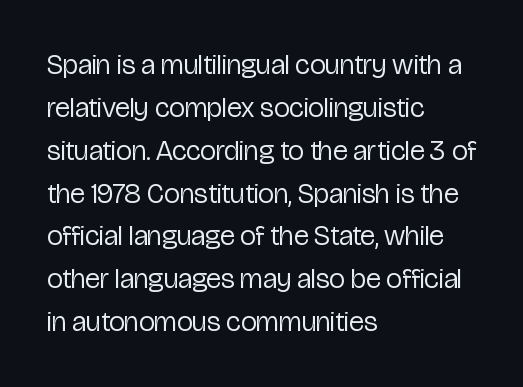
No heavy texture on the line: the type isn't bold. The compositor pushed each line to the left boundary. Descenders are the only things crossing below the line. Tracking here is standard; glyphs follow each other at the usual distance. Regular leading. The letters carry no serifs — their stems end cleanly without finishing strokes.
